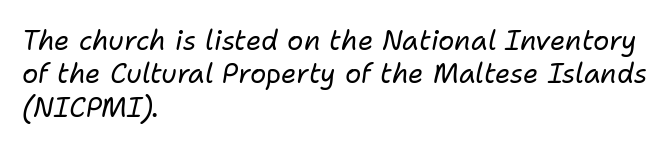
{"italic": "yes", "lean": "right", "slant_degrees": 11, "bold": "no", "underline": "no", "align": "left", "line_spacing_ratio": 1.24, "letter_spacing": "normal", "letter_spacing_em": 0.0, "glyph_px": 27}
